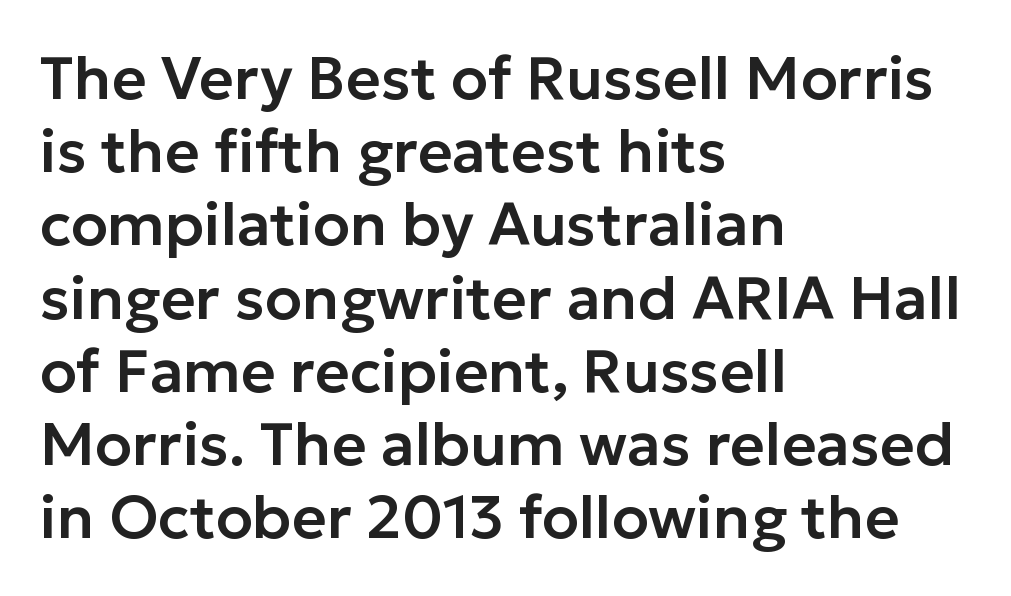
Honestly, there is no underline to notice here at all. Tracking here is standard; glyphs follow each other at the usual distance. The ragged edge is on the right, which tells us the setting is flush left. Every character sits straight up, as roman type does. Here the designer chose a conventional face with non-uniform glyph widths. No feet cap the strokes, marking this as sans-serif type.
